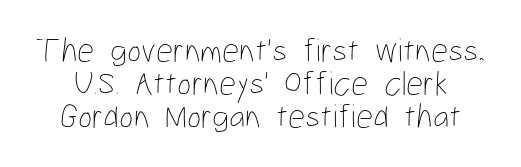
The image shows 34 px thin, condensed type, upright; set tight line spacing (0.97x), normal letter spacing, not underlined; low stroke contrast and a medium x-height.
